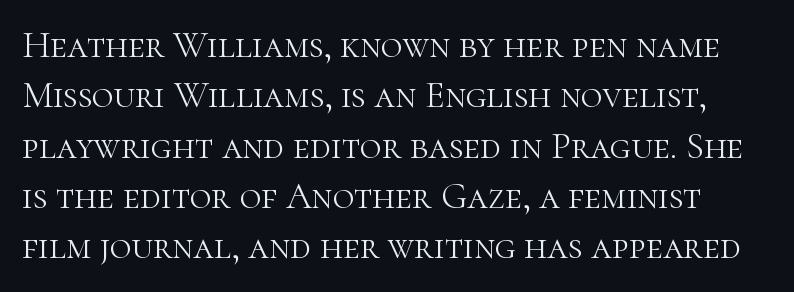
{"serif": "yes", "italic": "no", "bold": "no", "weight": "light", "width": "normal", "stroke_contrast": "high", "x_height": "medium", "monospaced": "no", "underline": "no", "line_spacing": "normal", "line_spacing_ratio": 1.36, "letter_spacing": "normal", "letter_spacing_em": 0.0, "glyph_px": 37}
